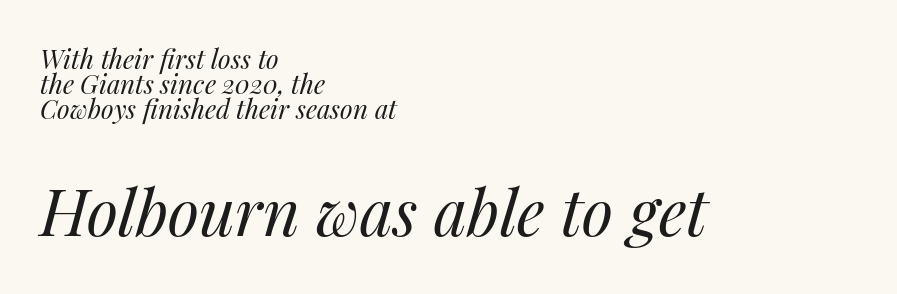
No word sits above an underline. Compare the two chunks: the lower has the greater cap height. Vertical spacing — tight. You could not count columns in this text — the font is proportionally spaced.
